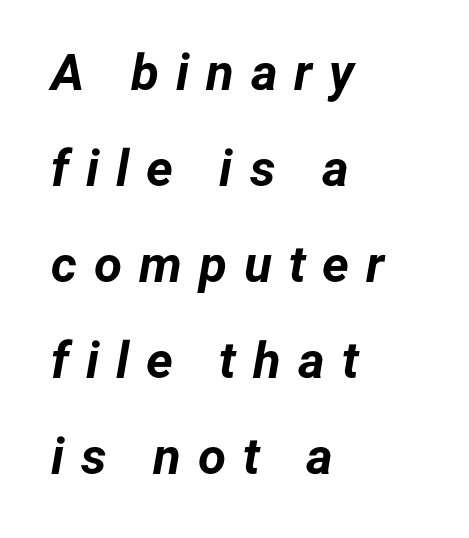
The image shows 51 px bold type, italic (leaning right); set left-aligned, line spacing 1.88x, unusually wide letter spacing (+0.33 em), not underlined; low stroke contrast and a medium x-height.
